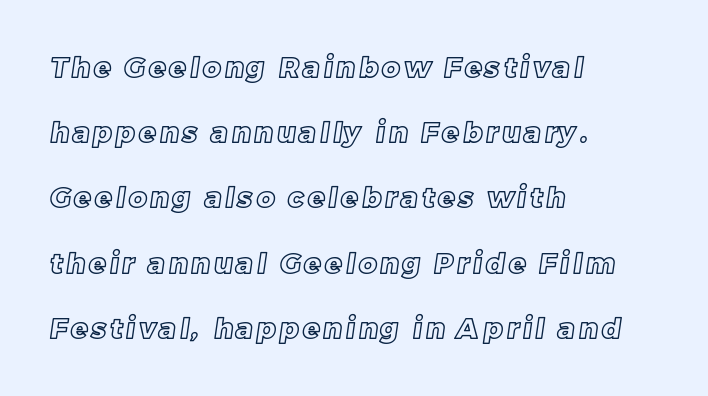
In terms of leading, this rendering errs on the spacious side. Horizontal alignment here is leftward, the default for most running prose. Plain, unruled lines of type. The passage shown is typed in a proportional face where columns would drift.
